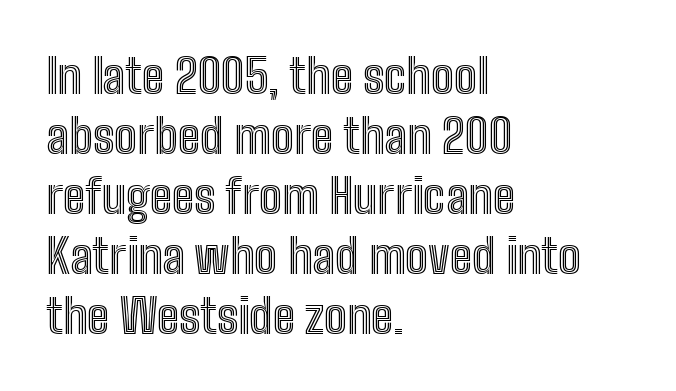
The image shows 48 px condensed type, upright; set left-aligned, normal line spacing (1.25x), normal letter spacing, not underlined; a medium x-height.
